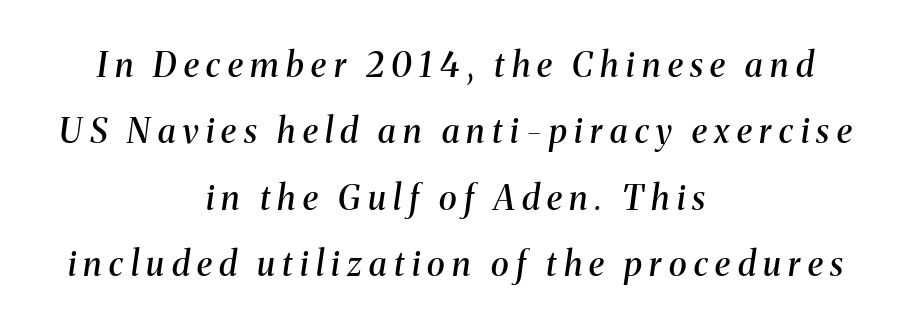
The image shows 34 px semibold serif type, italic (leaning right); set centered, loose line spacing (1.95x), unusually wide letter spacing (+0.22 em), not underlined; medium stroke contrast and a medium x-height.
